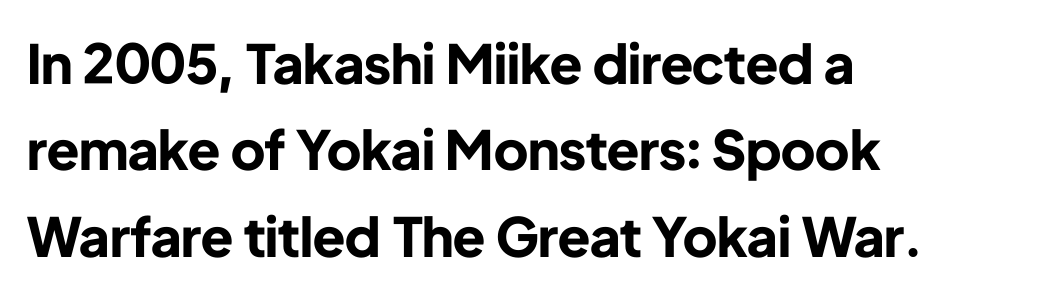
{"serif": "no", "italic": "no", "bold": "yes", "weight": "bold", "width": "normal", "stroke_contrast": "low", "x_height": "medium", "monospaced": "no", "underline": "no", "align": "left", "line_spacing": "normal", "line_spacing_ratio": 1.6, "letter_spacing": "normal", "letter_spacing_em": 0.0, "glyph_px": 54}
